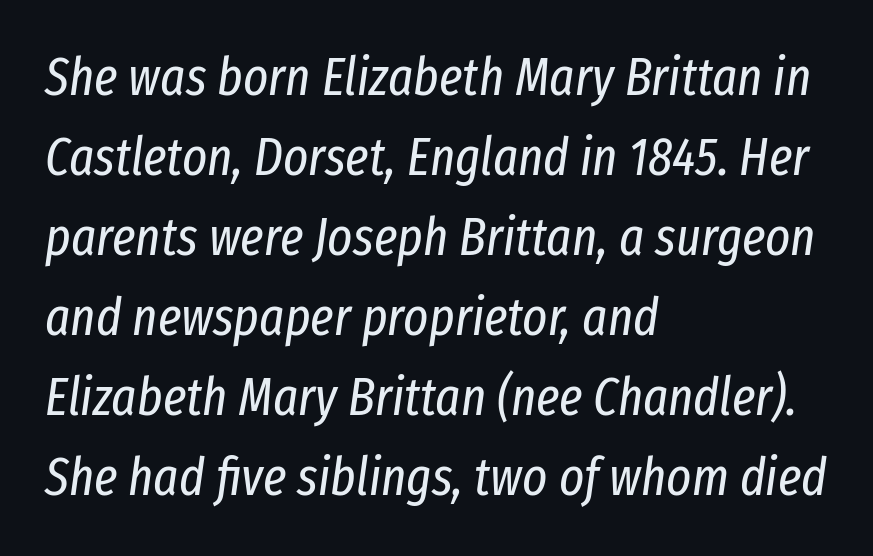
Q: Is the text bold? A: No.
Q: Is the text italic (slanted)? A: Yes, it leans right by about 8 degrees.
Q: Is the text underlined? A: No.
Q: How is the paragraph aligned? A: Left-aligned.
Q: Is the spacing between letters normal or unusually wide? A: Normal.
Q: Is the spacing between lines tight, normal or loose? A: Normal.
Q: Width (condensed, normal, or wide)? A: Condensed.
Q: Stroke contrast? A: Low.
Q: x-height? A: Medium.
Q: Monospaced? A: No.
